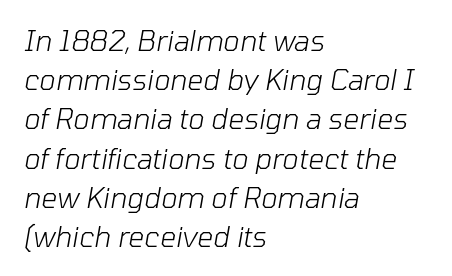
Layout note: lines flush left. Stems and bowls with no extra thickness — not bold. This sample keeps an unexceptional amount of space between lines. Looks like regular typesetting: each glyph gets only the width it needs.
